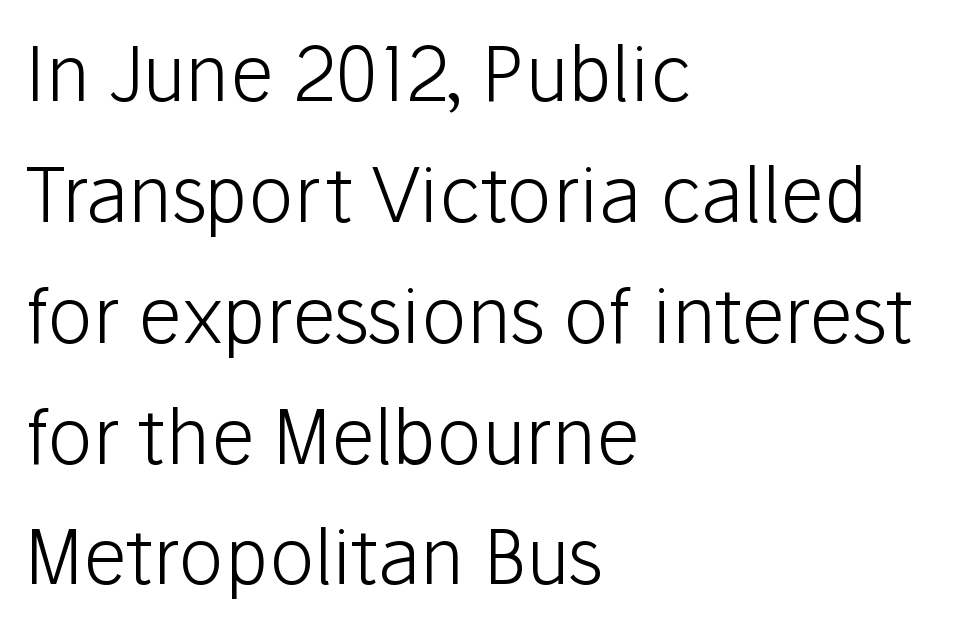
{"serif": "no", "italic": "no", "bold": "no", "weight": "light", "width": "normal", "stroke_contrast": "low", "x_height": "medium", "monospaced": "no", "underline": "no", "align": "left", "line_spacing": "normal", "line_spacing_ratio": 1.59, "letter_spacing": "normal", "letter_spacing_em": 0.0, "glyph_px": 76}
